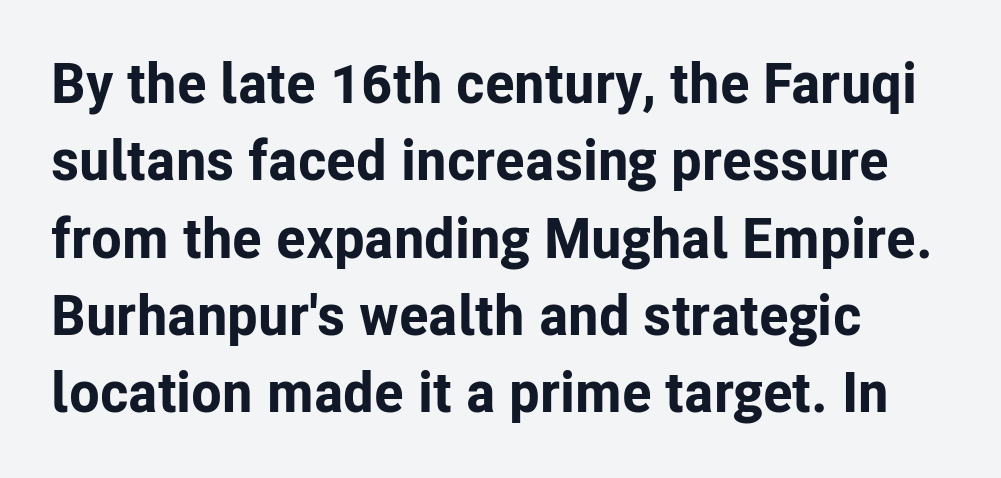
Q: Is the text bold? A: Yes.
Q: Is the text italic (slanted)? A: No, it is upright.
Q: Is the typeface a serif or a sans-serif typeface? A: Sans-serif.
Q: Is the text underlined? A: No.
Q: Is the spacing between letters normal or unusually wide? A: Normal.
Q: Is the spacing between lines tight, normal or loose? A: Normal.
Q: Width (condensed, normal, or wide)? A: Normal.
Q: Stroke contrast? A: Low.
Q: x-height? A: Medium.
Q: Monospaced? A: No.
